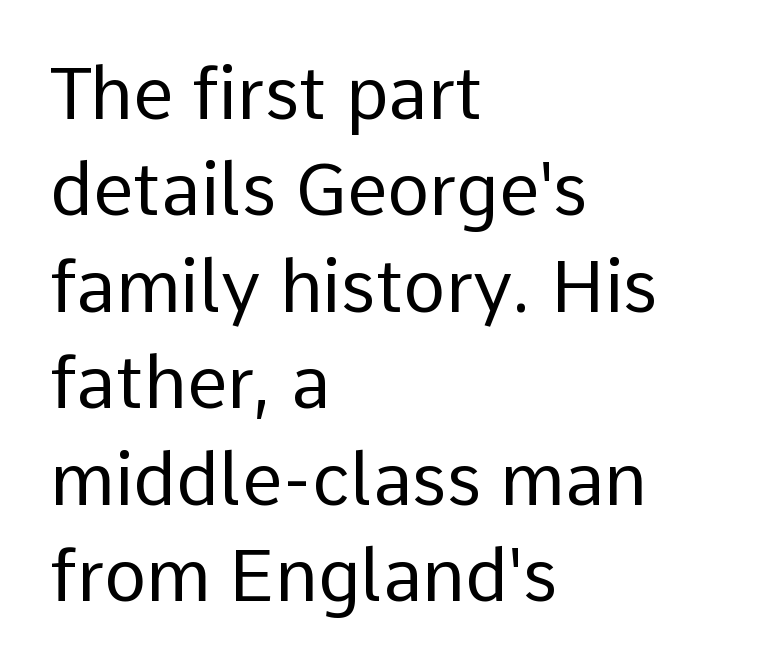
The image shows 72 px regular-weight sans-serif type, upright; set left-aligned, normal line spacing (1.34x), normal letter spacing, not underlined; low stroke contrast and a medium x-height.
